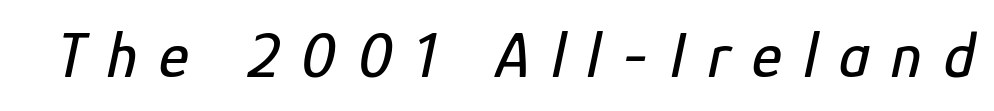
Q: Is the text italic (slanted)? A: Yes, it leans right by about 12 degrees.
Q: Is the text underlined? A: No.
Q: Is the spacing between letters normal or unusually wide? A: Unusually wide.
Q: Width (condensed, normal, or wide)? A: Condensed.
Q: Stroke contrast? A: Low.
Q: x-height? A: Medium.
Q: Monospaced? A: No.
